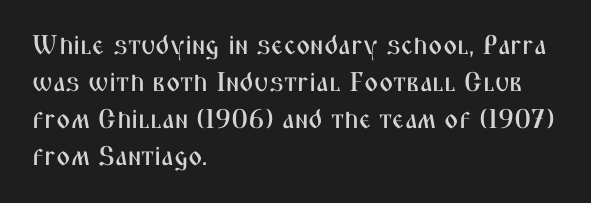
{"italic": "no", "underline": "no", "align": "left", "line_spacing": "normal", "line_spacing_ratio": 1.37, "letter_spacing": "normal", "letter_spacing_em": 0.0, "glyph_px": 27}
